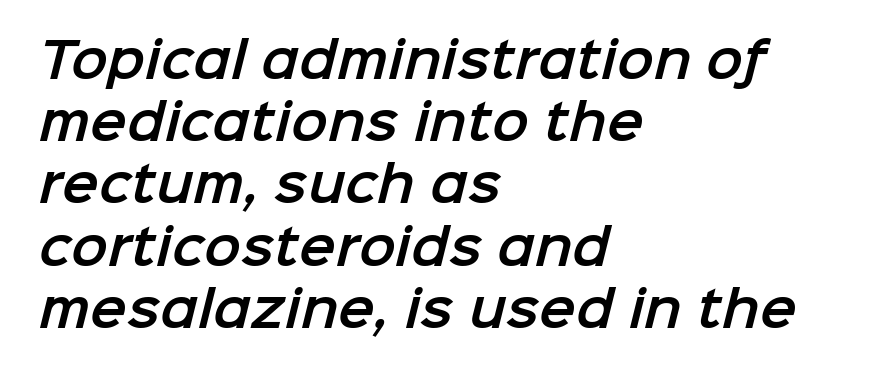
Q: Is the typeface a serif or a sans-serif typeface? A: Sans-serif.
Q: Is the text underlined? A: No.
Q: How is the paragraph aligned? A: Left-aligned.
Q: Is the spacing between letters normal or unusually wide? A: Normal.
Q: Is the spacing between lines tight, normal or loose? A: Normal.
Q: Width (condensed, normal, or wide)? A: Normal.
Q: Stroke contrast? A: Low.
Q: x-height? A: Medium.
Q: Monospaced? A: No.
